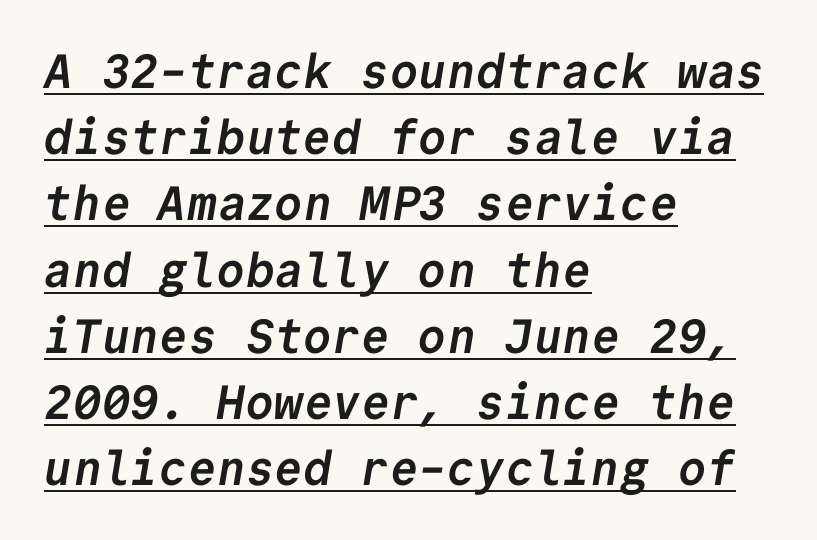
A student would call this left alignment; a typographer would say flush left, rag right. The glyphs are accompanied by a horizontal stroke just below them. Each word holds together tightly as a unit, with standard inter-letter gaps. Does the type have serifs? No, each stem ends abruptly. Whoever set this chose a conventional vertical rhythm.
